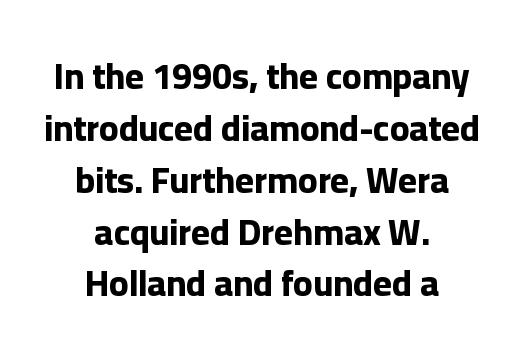
{"serif": "no", "italic": "no", "bold": "yes", "weight": "bold", "width": "normal", "stroke_contrast": "low", "x_height": "medium", "monospaced": "no", "underline": "no", "align": "center", "line_spacing": "normal", "line_spacing_ratio": 1.44, "letter_spacing": "normal", "letter_spacing_em": 0.0, "glyph_px": 36}
